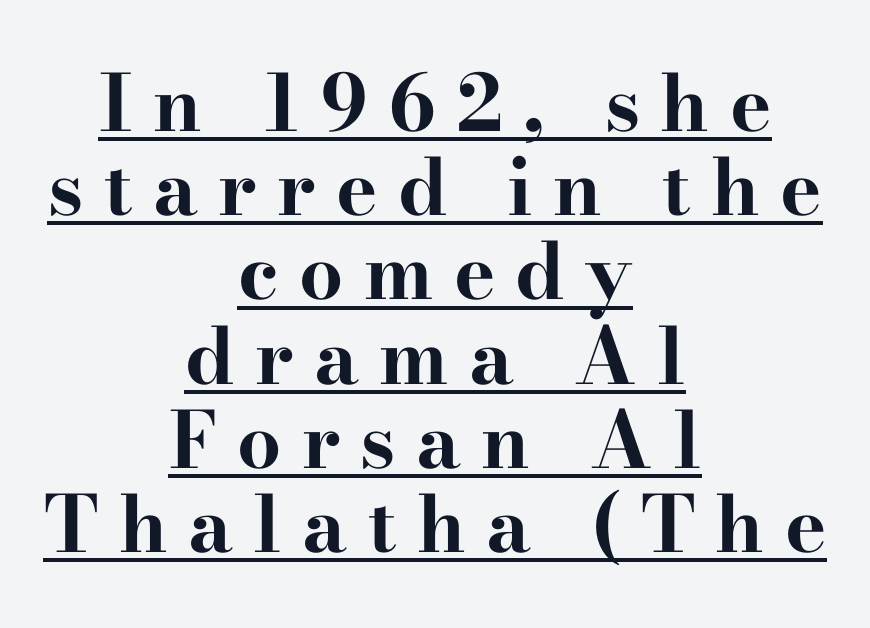
Q: Is the text bold? A: Yes.
Q: Is the text italic (slanted)? A: No, it is upright.
Q: Is the typeface a serif or a sans-serif typeface? A: Serif.
Q: Is the text underlined? A: Yes.
Q: How is the paragraph aligned? A: Centered.
Q: Is the spacing between letters normal or unusually wide? A: Unusually wide.
Q: Is the spacing between lines tight, normal or loose? A: Tight.
Q: Width (condensed, normal, or wide)? A: Wide.
Q: Stroke contrast? A: High.
Q: x-height? A: Small.
Q: Monospaced? A: No.
